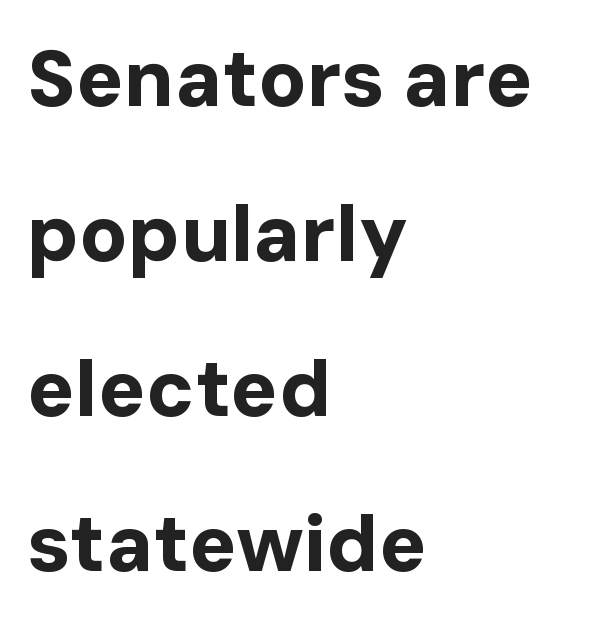
{"serif": "no", "italic": "no", "bold": "yes", "weight": "bold", "width": "normal", "stroke_contrast": "low", "x_height": "medium", "monospaced": "no", "underline": "no", "align": "left", "line_spacing": "loose", "line_spacing_ratio": 1.96, "letter_spacing": "normal", "letter_spacing_em": 0.0, "glyph_px": 79}
